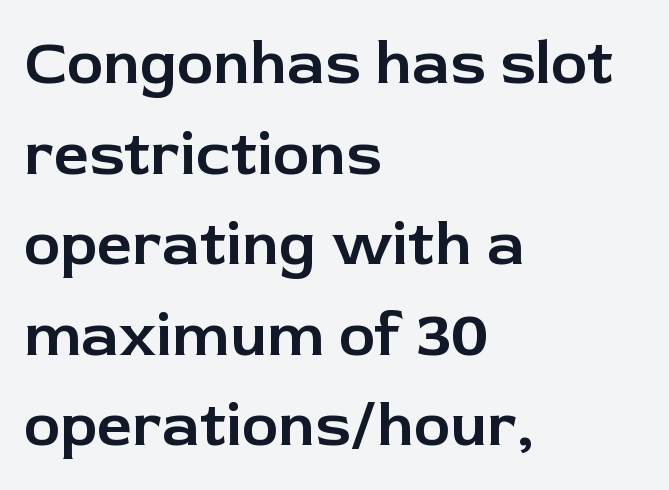
The image shows 62 px sans-serif type, upright; set left-aligned, normal line spacing (1.46x), normal letter spacing, not underlined; low stroke contrast and a medium x-height.
